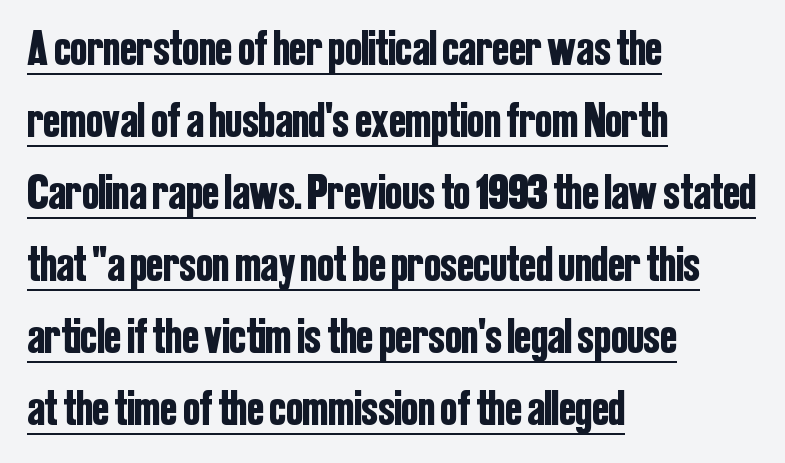
Q: Is the text italic (slanted)? A: No, it is upright.
Q: Is the typeface a serif or a sans-serif typeface? A: Sans-serif.
Q: Is the text underlined? A: Yes.
Q: How is the paragraph aligned? A: Left-aligned.
Q: Is the spacing between letters normal or unusually wide? A: Normal.
Q: Is the spacing between lines tight, normal or loose? A: Normal.
Q: Width (condensed, normal, or wide)? A: Condensed.
Q: Stroke contrast? A: Low.
Q: x-height? A: Medium.
Q: Monospaced? A: No.
